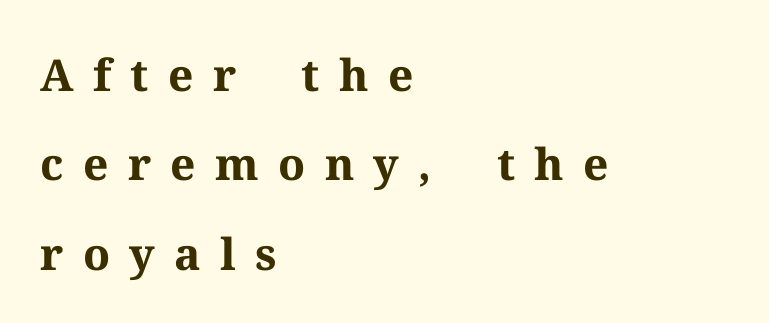
The image shows 44 px bold serif type, upright; set left-aligned, loose line spacing (2.03x), unusually wide letter spacing (+0.44 em), not underlined; medium stroke contrast and a medium x-height.
